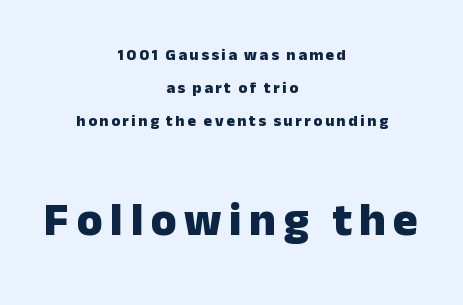
{"serif": "no", "italic": "no", "bold": "yes", "weight": "heavy", "width": "normal", "stroke_contrast": "low", "x_height": "medium", "monospaced": "no", "underline": "no", "align": "center", "line_spacing": "loose", "line_spacing_ratio": 2.06, "larger_block": "second", "size_ratio": 2.94, "glyph_px": 47}
